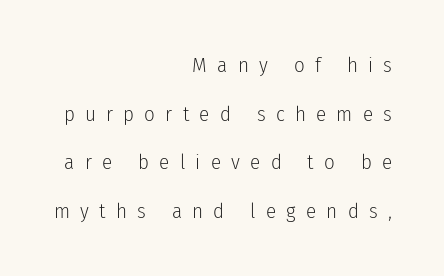
Stem width sits at or under what a default text font uses. Is the block centered? No — it sits flush against the right margin. The passage shown is not underscored anywhere. Widely set lines give the paragraph a tall, airy silhouette. The tracking reads as deliberately expanded to a designer's eye.
